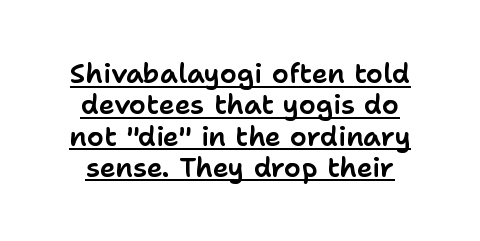
{"italic": "no", "underline": "yes", "line_spacing_ratio": 1.16, "letter_spacing": "normal", "letter_spacing_em": 0.0, "glyph_px": 27}
